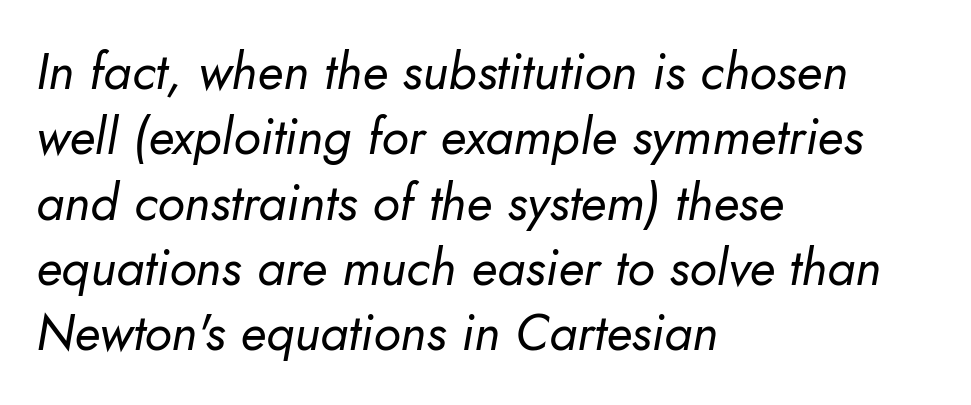
The image shows 51 px regular-weight type, italic (leaning right); set left-aligned, normal line spacing (1.28x), normal letter spacing, not underlined; low stroke contrast and a small x-height.
